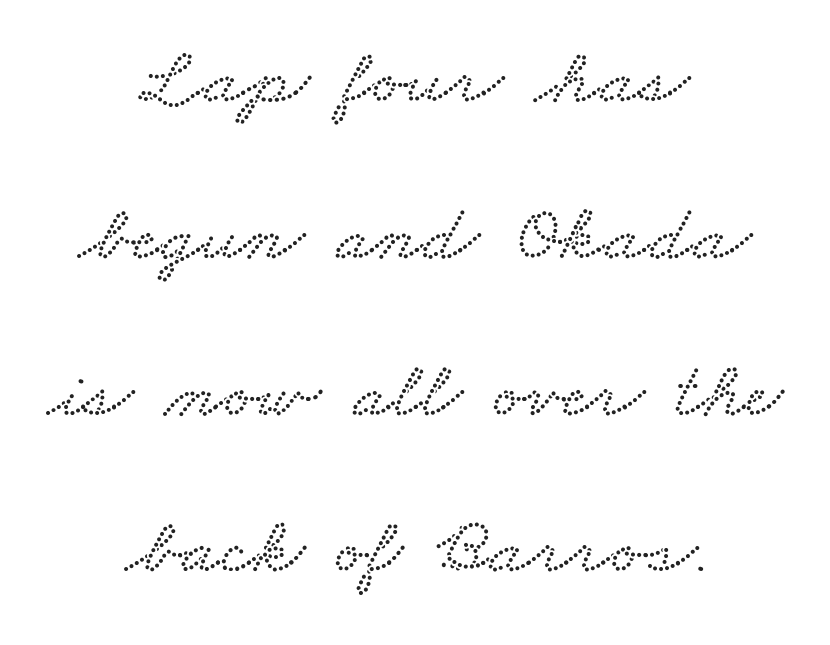
How are the letters spaced? Ordinarily, with no added tracking. Proportional: the letters do not fall into vertical columns. Horizontal alignment here is central, giving a formal, balanced look. One glance says open: line gaps are wider than usual. Just letters on the line, the space beneath them empty.
